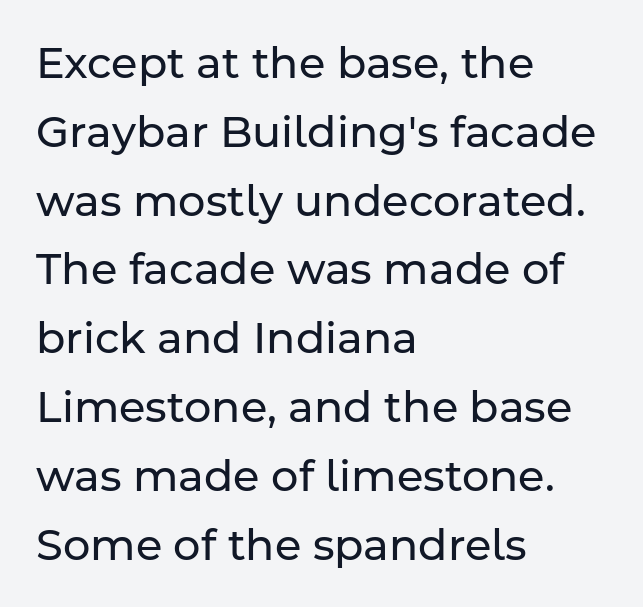
Bold? No — there's no thickening of the strokes. Where is the straight margin? On the left. Nope, no serifs anywhere on these letters. The font's upright variant was chosen for this text.
